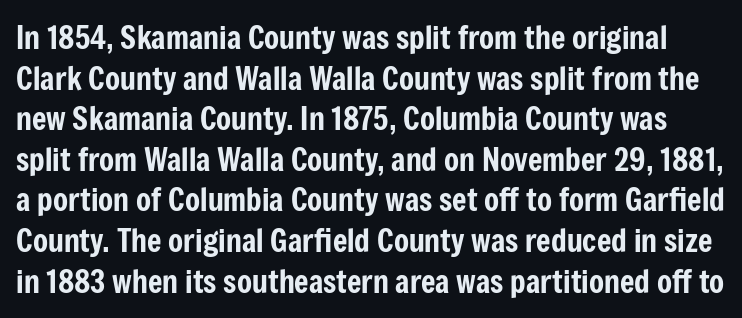
Q: Is the text italic (slanted)? A: No, it is upright.
Q: Is the typeface a serif or a sans-serif typeface? A: Sans-serif.
Q: Is the text underlined? A: No.
Q: Is the spacing between letters normal or unusually wide? A: Normal.
Q: Is the spacing between lines tight, normal or loose? A: Normal.
Q: Width (condensed, normal, or wide)? A: Condensed.
Q: Stroke contrast? A: Low.
Q: x-height? A: Medium.
Q: Monospaced? A: No.
